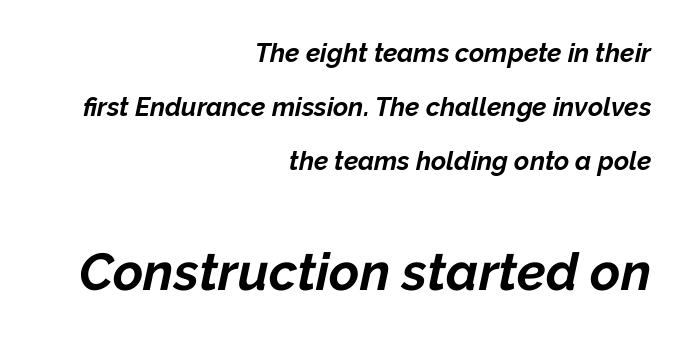
The letterforms sit shoulder to shoulder at normal distance. The compositor pushed each line to the right boundary. Is this a fixed-width face? No — the glyphs have proportional, varying widths. A great deal of white space separates one row of letters from the next. It's the slanting kind of type.
